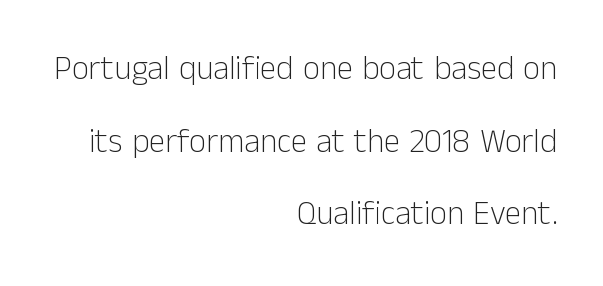
Characters follow at the spacing the type designer built in. When letters stand straight like this, we call the style roman or upright. The face looks like a standard text weight, possibly lighter. A typesetter would label this face a sans.
